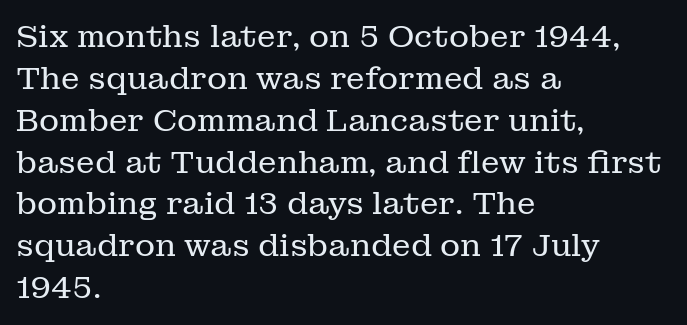
Q: Is the text bold? A: No.
Q: Is the text italic (slanted)? A: No, it is upright.
Q: Is the typeface a serif or a sans-serif typeface? A: Serif.
Q: Is the text underlined? A: No.
Q: How is the paragraph aligned? A: Left-aligned.
Q: Is the spacing between letters normal or unusually wide? A: Normal.
Q: Is the spacing between lines tight, normal or loose? A: Normal.
Q: Width (condensed, normal, or wide)? A: Normal.
Q: Stroke contrast? A: Low.
Q: x-height? A: Medium.
Q: Monospaced? A: No.
